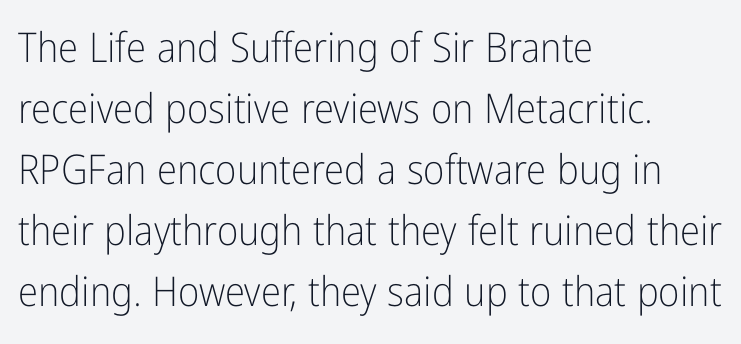
{"serif": "no", "italic": "no", "bold": "no", "weight": "light", "width": "condensed", "stroke_contrast": "low", "x_height": "medium", "monospaced": "no", "underline": "no", "align": "left", "line_spacing": "normal", "line_spacing_ratio": 1.49, "letter_spacing": "normal", "letter_spacing_em": 0.0, "glyph_px": 41}
